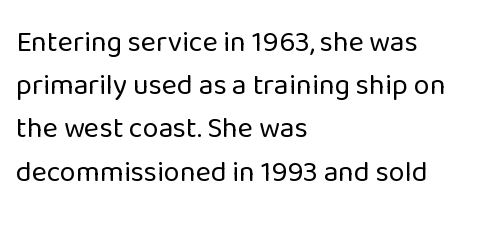
Q: Is the text bold? A: No.
Q: Is the text italic (slanted)? A: No, it is upright.
Q: Is the typeface a serif or a sans-serif typeface? A: Sans-serif.
Q: Is the text underlined? A: No.
Q: How is the paragraph aligned? A: Left-aligned.
Q: Is the spacing between letters normal or unusually wide? A: Normal.
Q: Is the spacing between lines tight, normal or loose? A: Normal.
Q: Width (condensed, normal, or wide)? A: Normal.
Q: Stroke contrast? A: Low.
Q: x-height? A: Medium.
Q: Monospaced? A: No.
